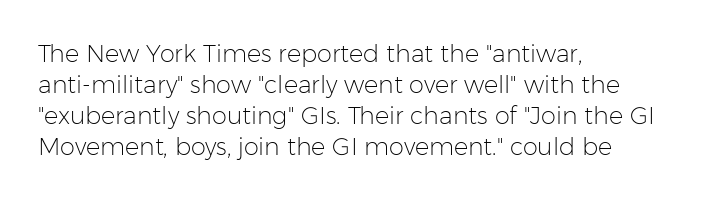
The image shows 24 px text type, upright; set left-aligned, normal line spacing (1.29x), normal letter spacing, not underlined.
